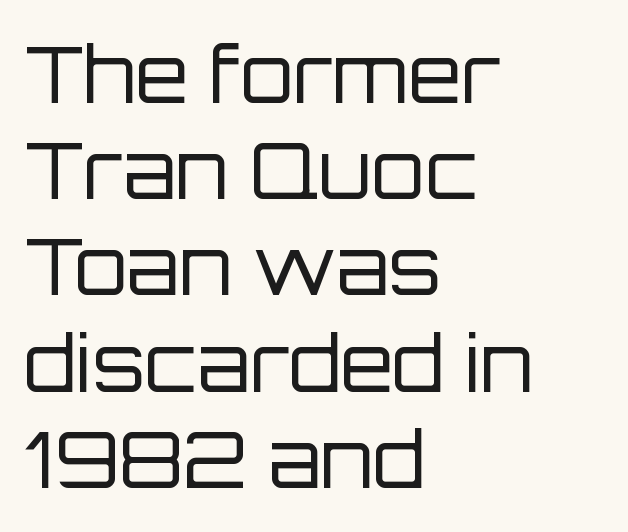
Q: Is the text bold? A: No.
Q: Is the text italic (slanted)? A: No, it is upright.
Q: Is the typeface a serif or a sans-serif typeface? A: Sans-serif.
Q: Is the text underlined? A: No.
Q: How is the paragraph aligned? A: Left-aligned.
Q: Is the spacing between letters normal or unusually wide? A: Normal.
Q: Is the spacing between lines tight, normal or loose? A: Normal.
Q: Width (condensed, normal, or wide)? A: Normal.
Q: Stroke contrast? A: Low.
Q: x-height? A: Large.
Q: Monospaced? A: No.
